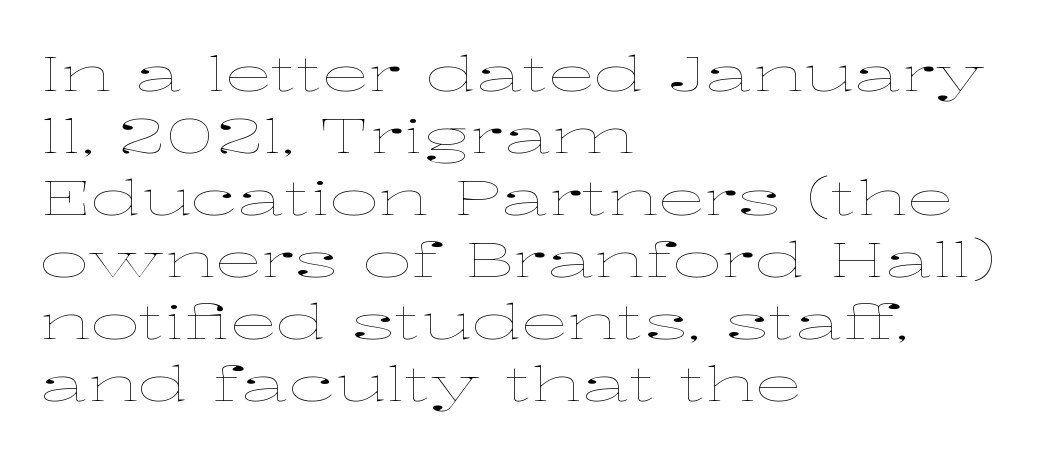
{"italic": "no", "bold": "no", "weight": "thin", "width": "wide", "stroke_contrast": "low", "x_height": "medium", "monospaced": "no", "underline": "no", "align": "left", "line_spacing": "normal", "line_spacing_ratio": 1.29, "letter_spacing": "normal", "letter_spacing_em": 0.0, "glyph_px": 48}
